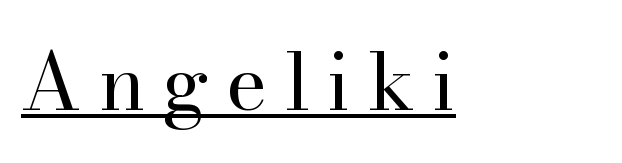
{"serif": "yes", "italic": "no", "bold": "no", "weight": "regular", "width": "normal", "stroke_contrast": "high", "x_height": "small", "monospaced": "no", "underline": "yes", "align": "left", "letter_spacing": "wide", "letter_spacing_em": 0.21, "glyph_px": 79}
